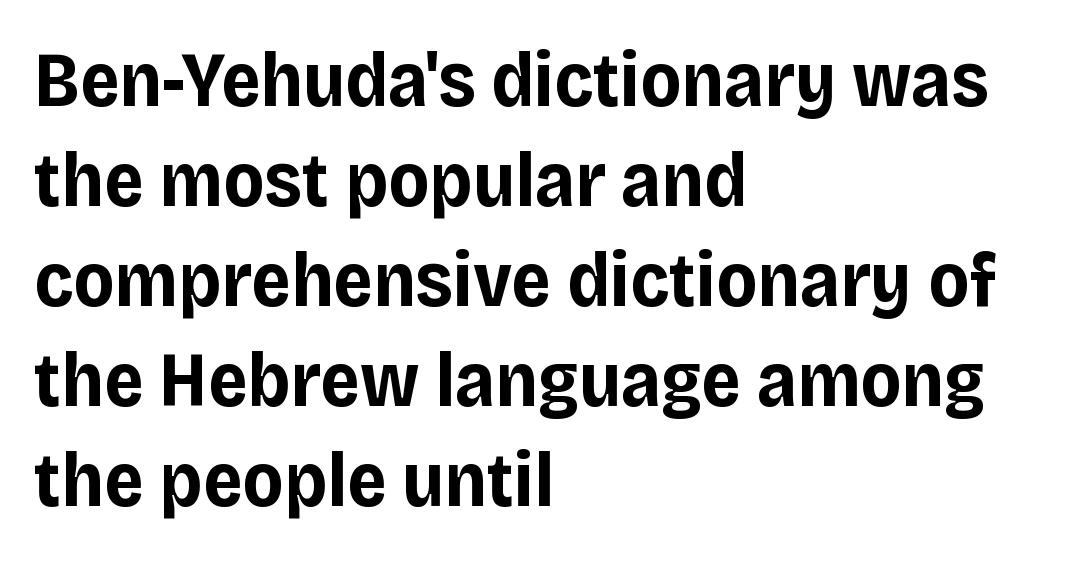
The image shows 77 px bold sans-serif type, upright; set left-aligned, normal line spacing (1.3x), normal letter spacing, not underlined; low stroke contrast and a large x-height.
